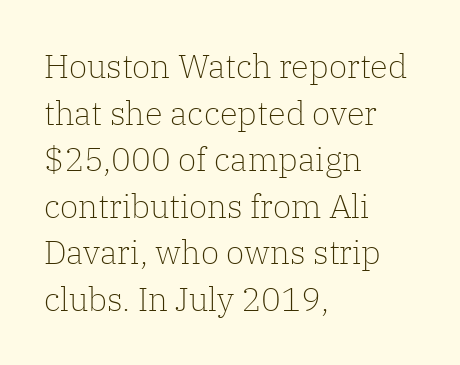
The image shows 33 px light serif type, upright; set left-aligned, normal line spacing (1.41x), normal letter spacing, not underlined; low stroke contrast and a medium x-height.
